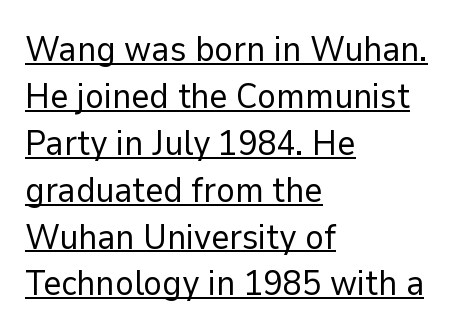
This reads as an unemphasized weight, regular at the heaviest. Each letter's strokes conclude bluntly, with no projecting serifs. The passage shown is typed in a proportional face where columns would drift. What decoration does the sample have? An underline.
